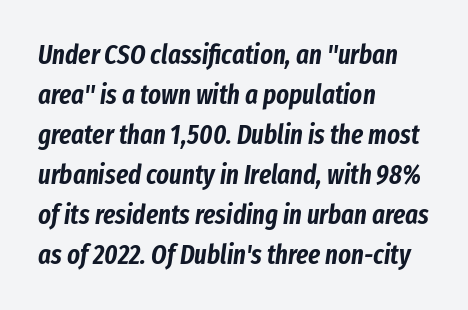
{"italic": "yes", "lean": "right", "slant_degrees": 8, "underline": "no", "align": "left", "line_spacing": "normal", "line_spacing_ratio": 1.48, "letter_spacing": "normal", "letter_spacing_em": 0.0, "glyph_px": 27}
